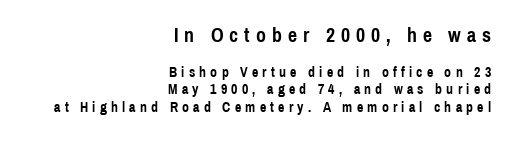
Successive baselines arrive at the customary interval. Characters remain perfectly vertical along every line. The paragraph has a hard right edge and a soft left edge. This layout puts the oversized block above and the modest block below.
